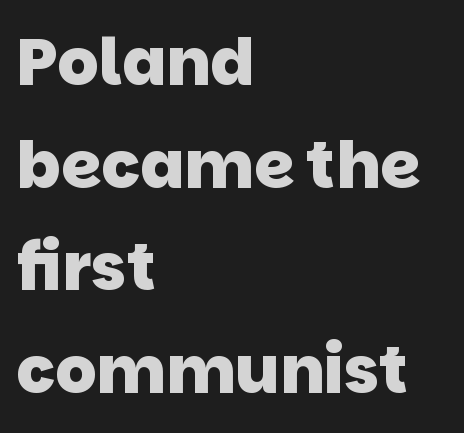
Here the designer chose a conventional face with non-uniform glyph widths. Words appear dense and cohesive because spacing is normal. Any mark beneath the type? The region is blank. In terms of letterform style, serifs are entirely absent. Line starts are locked; line ends wander. Reading down the column, the eye jumps a familiar distance to each next line.
